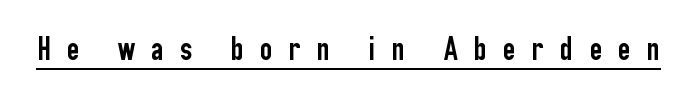
The image shows 34 px condensed sans-serif type, upright; set unusually wide letter spacing (+0.48 em), underlined; low stroke contrast and a medium x-height.
